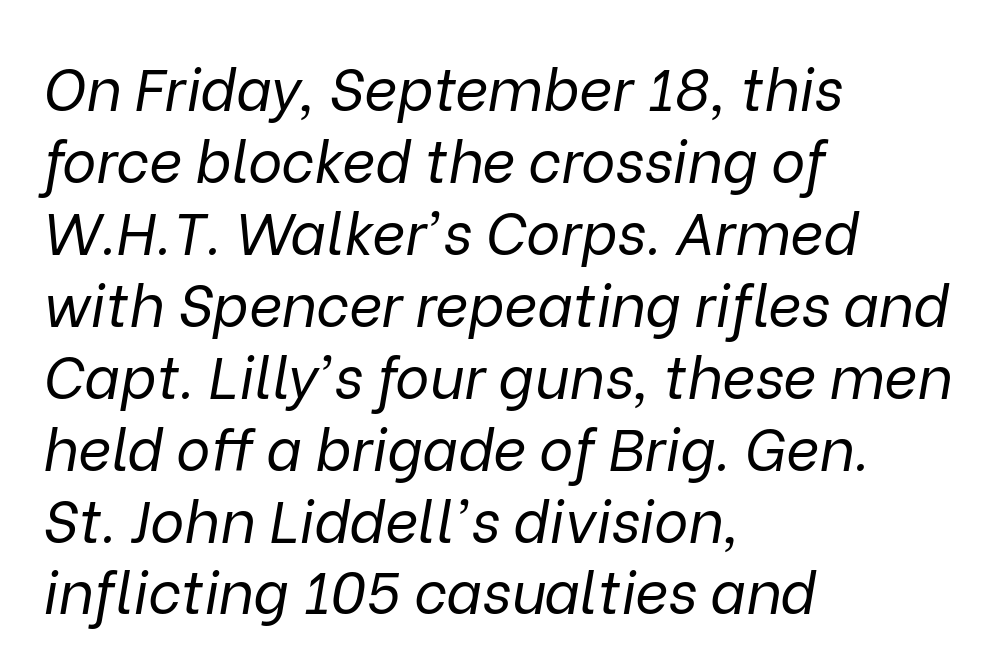
Stroke thickness stays within the range of a standard reading face or lighter. The face used here is rendered with its standard letterfit. Compared with ordinary roman type, these characters are visibly tilted. In CSS terms this would be text-align: left. Plain, unruled lines of type. Varying glyph widths throughout — classic text-font behaviour.
